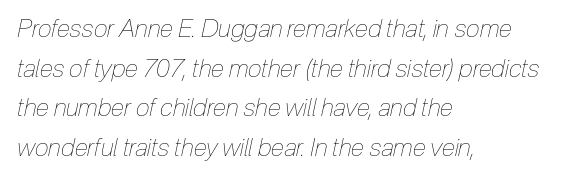
Descenders are the only things crossing below the line. Default kerning and tracking; the words read as compact shapes. The rendering applies a slant to the glyphs. Is this a heavy cut? Hardly; it is regular or lighter.
